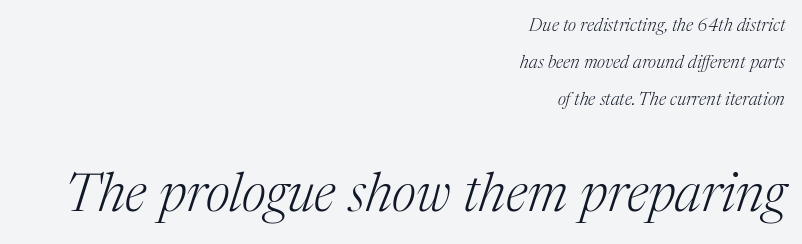
Q: Is the text bold? A: No.
Q: Is the text italic (slanted)? A: Yes, it leans right by about 17 degrees.
Q: Is the typeface a serif or a sans-serif typeface? A: Serif.
Q: Is the text underlined? A: No.
Q: How is the paragraph aligned? A: Right-aligned.
Q: Is the spacing between letters normal or unusually wide? A: Normal.
Q: Is the spacing between lines tight, normal or loose? A: Loose.
Q: Which block of text is set in a larger size, the first (top) or the second (bottom)? A: The second (bottom) one.
Q: Width (condensed, normal, or wide)? A: Normal.
Q: Stroke contrast? A: Medium.
Q: x-height? A: Medium.
Q: Monospaced? A: No.
